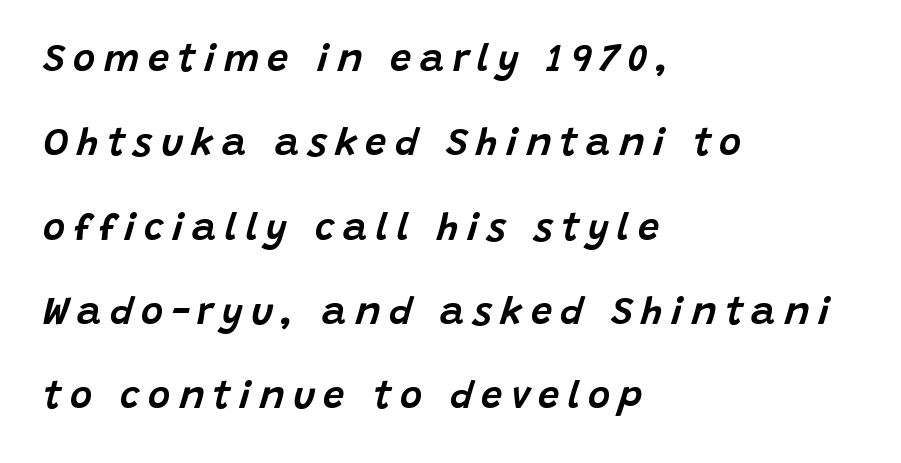
Q: Is the text italic (slanted)? A: Yes, it leans right by about 15 degrees.
Q: Is the text underlined? A: No.
Q: How is the paragraph aligned? A: Left-aligned.
Q: Is the spacing between letters normal or unusually wide? A: Unusually wide.
Q: Is the spacing between lines tight, normal or loose? A: Loose.
Q: Width (condensed, normal, or wide)? A: Normal.
Q: Stroke contrast? A: Low.
Q: x-height? A: Large.
Q: Monospaced? A: No.
